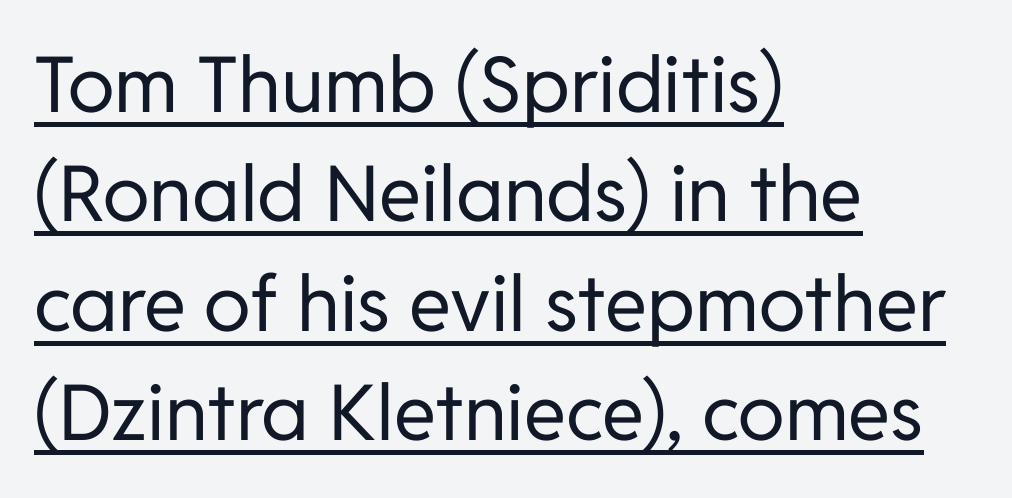
The image shows 77 px regular-weight sans-serif type, upright; set left-aligned, normal line spacing (1.42x), normal letter spacing, underlined; low stroke contrast and a medium x-height.
